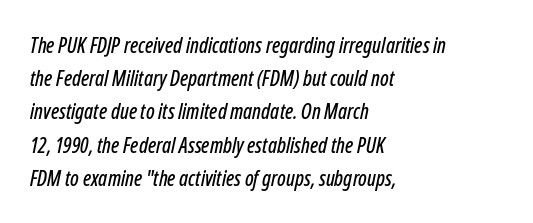
Honestly, there is no underline to notice here at all. The type is set solid horizontally, with unmodified tracking. It's the slanting kind of type. Normally led — the rows are evenly, conventionally spaced. Typeset ragged right — the left edge is the straight one.
